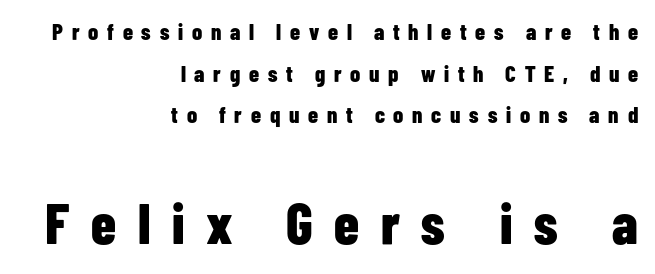
The image shows 57 px bold, condensed sans-serif type, upright; set right-aligned, line spacing 1.81x, unusually wide letter spacing (+0.38 em), not underlined; the second (bottom) block is 2.48x larger; low stroke contrast and a medium x-height.
